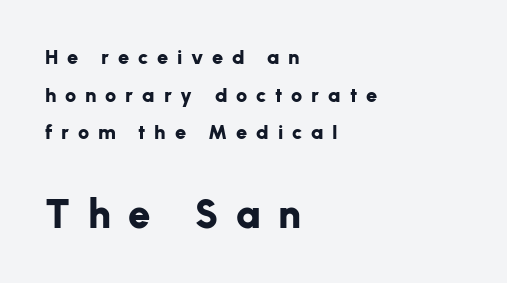
The image shows 40 px bold sans-serif type, upright; set left-aligned, line spacing 1.88x, unusually wide letter spacing (+0.44 em), not underlined; the second (bottom) block is 2.0x larger; low stroke contrast and a medium x-height.
